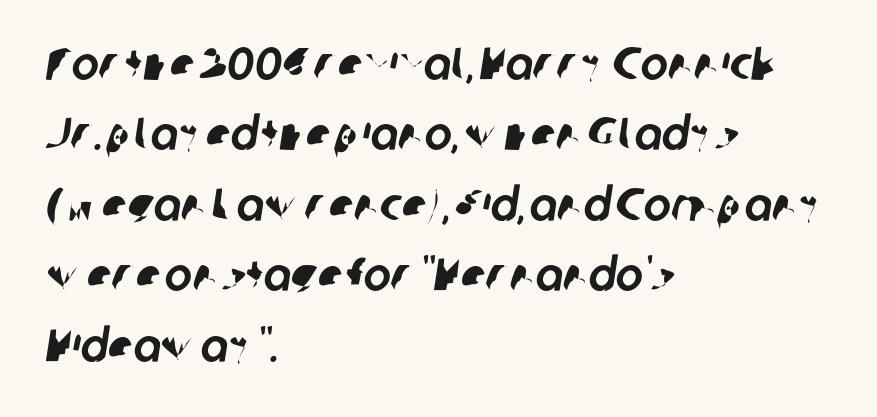
The image shows 46 px sans-serif type; set left-aligned, normal line spacing (1.53x), normal letter spacing, not underlined; low stroke contrast and a medium x-height.
